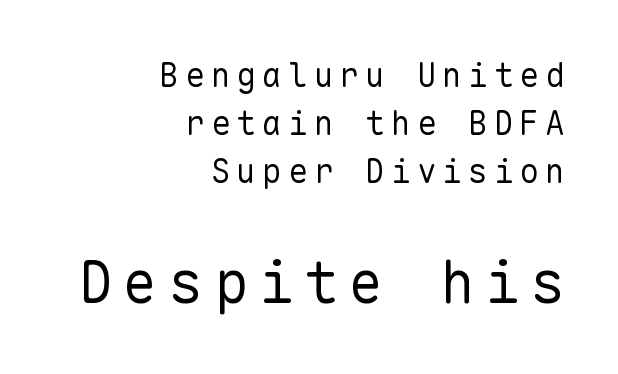
{"serif": "no", "italic": "no", "bold": "no", "weight": "regular", "width": "normal", "stroke_contrast": "low", "x_height": "medium", "monospaced": "yes", "underline": "no", "align": "right", "line_spacing": "normal", "line_spacing_ratio": 1.45, "larger_block": "second", "size_ratio": 1.76, "glyph_px": 58}
